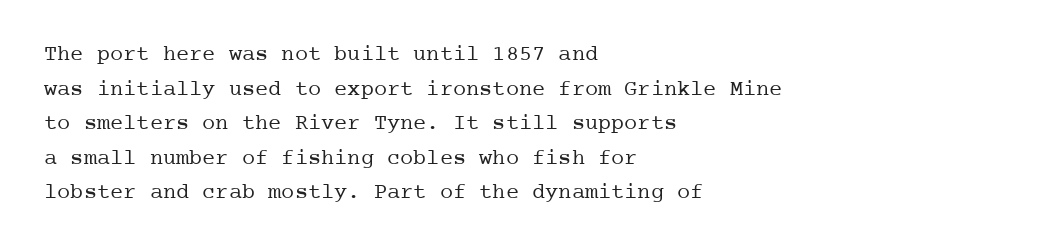
The image shows 22 px text type, upright; set left-aligned, normal line spacing (1.57x), normal letter spacing, not underlined.
